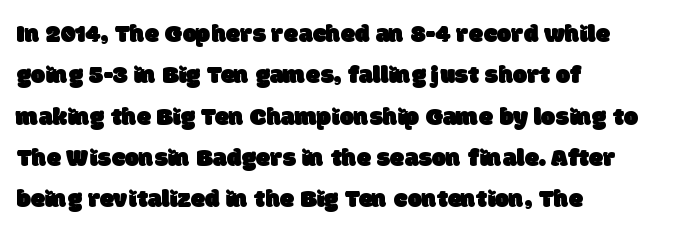
Beneath every word, the page is bare. Visually the block forms a straight wall on the left and a jagged coastline on the right. The lines sit at an ordinary, default distance from one another. A typesetter would call this zero additional tracking.
